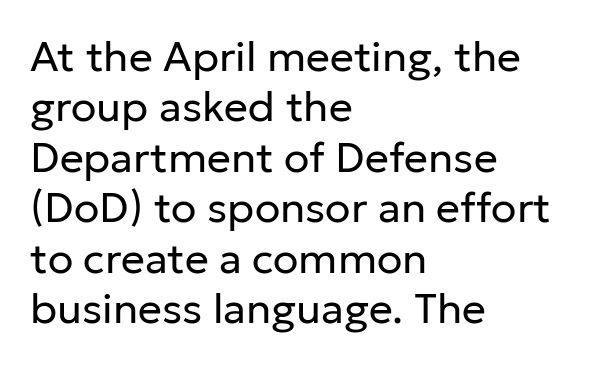
The passage shown is typed in a proportional face where columns would drift. Caption: multi-line text, flush left, ragged right. Compared with typical body copy, the letter spacing here is the same. Stems here are at most as thick as an everyday book face. The face used here is a sans, in the tradition of grotesques and geometrics. Does the lettering tilt? It doesn't — this is upright.
